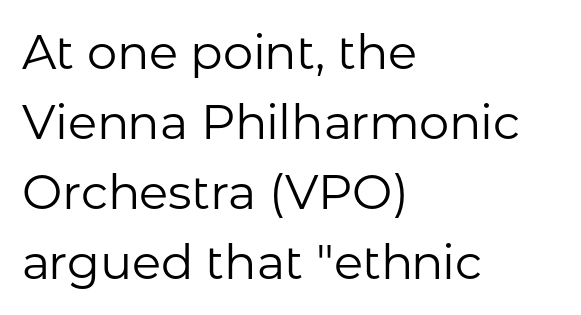
The image shows 48 px regular-weight sans-serif type, upright; set left-aligned, normal line spacing (1.46x), normal letter spacing, not underlined; low stroke contrast and a medium x-height.
